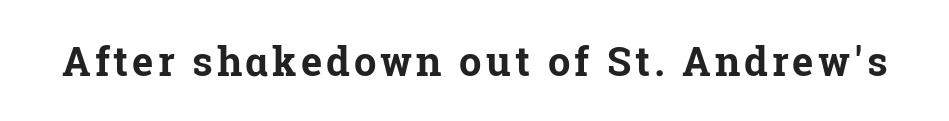
The sample has been set heavy, in full bold. Only glyphs here, with clear space below each row. The passage shown is typed in a proportional face where columns would drift. Yep, those are serifs on the letters. A roman cut, with each character standing at attention.
